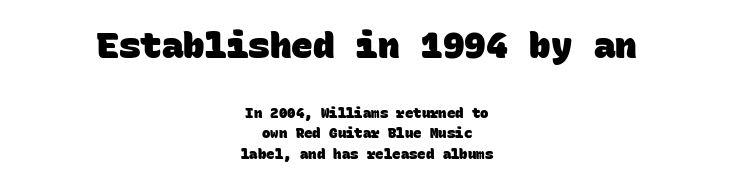
Reading top to bottom, the characters get smaller at the block break. Compared with an ordinary text face, these strokes are far heavier — a full bold. Every character here occupies the same horizontal width, giving the sample a typewriter-like rhythm. Letters rest on an invisible, unmarked baseline. The whitespace from short lines is split evenly between both sides. This rendering employs a face without finishing strokes, i.e., a sans-serif.
